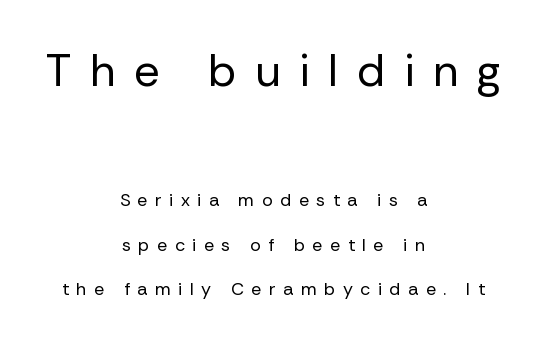
The image shows 45 px regular-weight sans-serif type, upright; set centered, loose line spacing (2.47x), unusually wide letter spacing (+0.41 em), not underlined; the first (top) block is 2.5x larger; low stroke contrast and a medium x-height.
